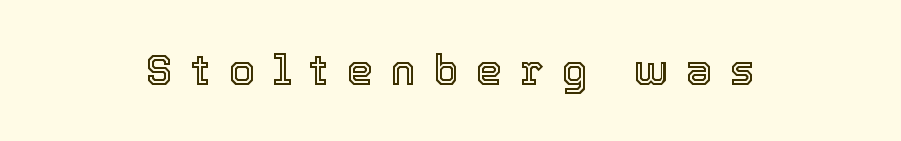
Q: Is the text italic (slanted)? A: No, it is upright.
Q: Is the text underlined? A: No.
Q: Is the spacing between letters normal or unusually wide? A: Unusually wide.
Q: Width (condensed, normal, or wide)? A: Normal.
Q: x-height? A: Medium.
Q: Monospaced? A: No.
